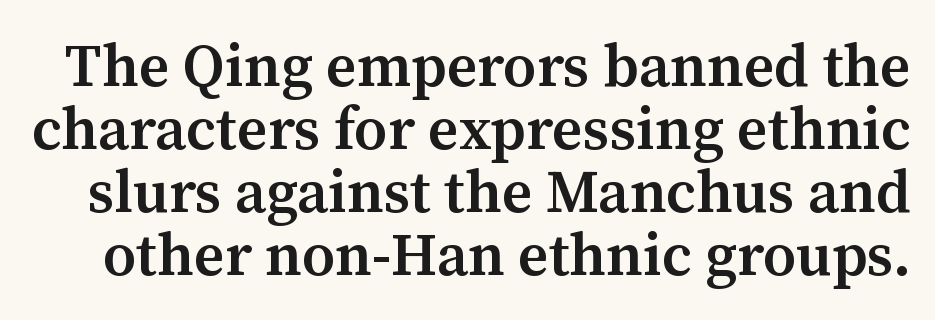
Q: Is the text bold? A: Semi-bold.
Q: Is the text italic (slanted)? A: No, it is upright.
Q: Is the typeface a serif or a sans-serif typeface? A: Serif.
Q: Is the text underlined? A: No.
Q: Is the spacing between letters normal or unusually wide? A: Normal.
Q: Is the spacing between lines tight, normal or loose? A: Tight.
Q: Width (condensed, normal, or wide)? A: Normal.
Q: Stroke contrast? A: Medium.
Q: x-height? A: Medium.
Q: Monospaced? A: No.
